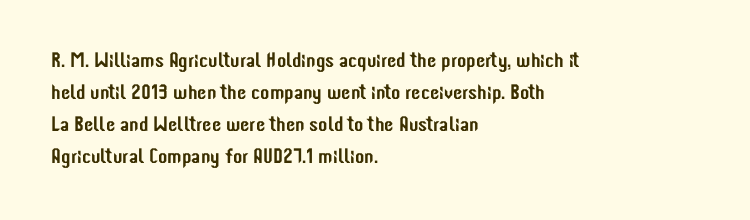
{"italic": "no", "underline": "no", "align": "left", "line_spacing": "normal", "line_spacing_ratio": 1.53, "letter_spacing": "normal", "letter_spacing_em": 0.0, "glyph_px": 21}
